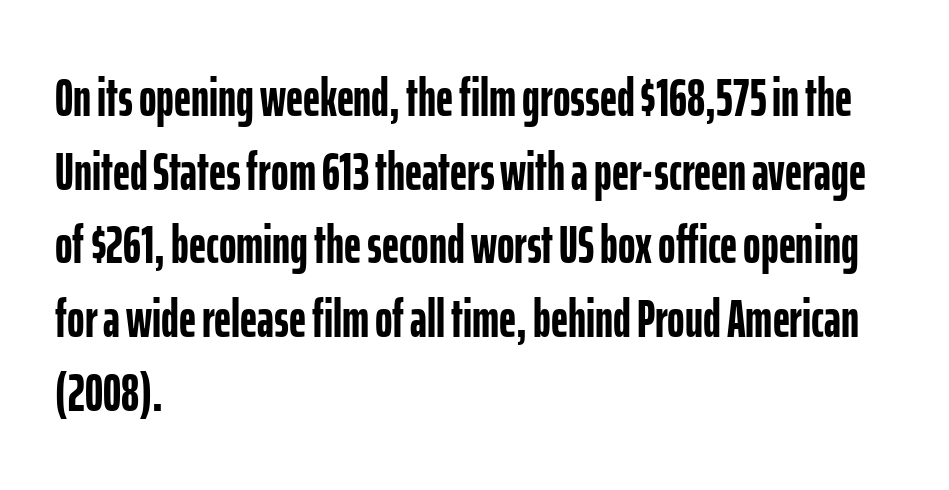
Casual observation: everything's shoved over to the left. The tracking reads as untouched default to a designer's eye. Students, this is bold: see how much ink each stroke carries. The specimen reads as upright at a glance.
